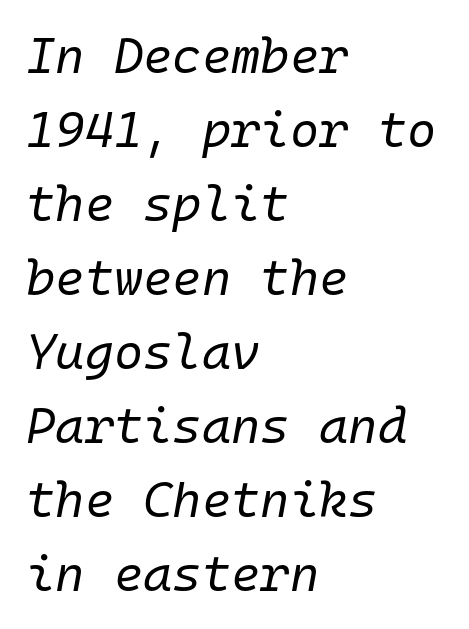
Q: Is the text bold? A: No.
Q: Is the text italic (slanted)? A: Yes, it leans right by about 10 degrees.
Q: Is the text underlined? A: No.
Q: How is the paragraph aligned? A: Left-aligned.
Q: Is the spacing between letters normal or unusually wide? A: Normal.
Q: Is the spacing between lines tight, normal or loose? A: Normal.
Q: Width (condensed, normal, or wide)? A: Normal.
Q: Stroke contrast? A: Low.
Q: x-height? A: Medium.
Q: Monospaced? A: Yes.
